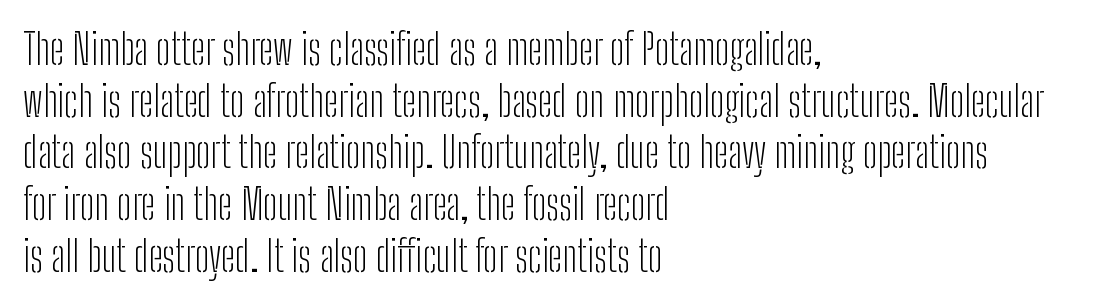
Q: Is the text bold? A: No.
Q: Is the text italic (slanted)? A: No, it is upright.
Q: Is the typeface a serif or a sans-serif typeface? A: Sans-serif.
Q: Is the text underlined? A: No.
Q: How is the paragraph aligned? A: Left-aligned.
Q: Is the spacing between letters normal or unusually wide? A: Normal.
Q: Width (condensed, normal, or wide)? A: Condensed.
Q: Stroke contrast? A: Low.
Q: x-height? A: Medium.
Q: Monospaced? A: No.
